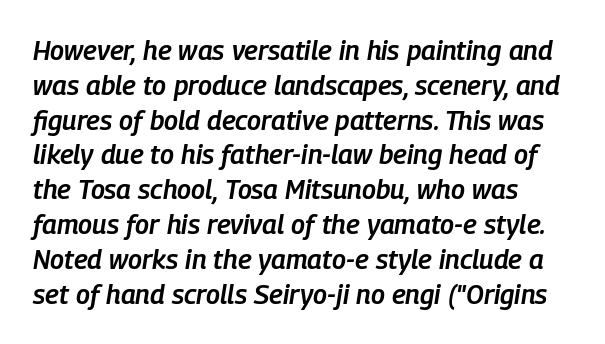
Q: Is the text bold? A: Semi-bold.
Q: Is the text italic (slanted)? A: Yes, it leans right by about 9 degrees.
Q: Is the text underlined? A: No.
Q: How is the paragraph aligned? A: Left-aligned.
Q: Is the spacing between letters normal or unusually wide? A: Normal.
Q: Is the spacing between lines tight, normal or loose? A: Normal.
